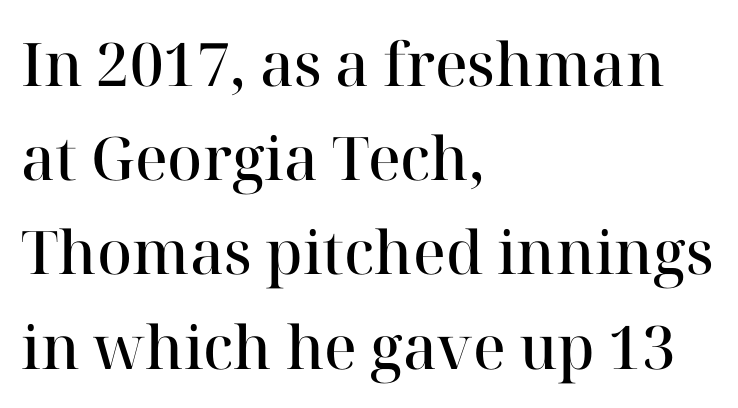
Each letter keeps its own natural width here, so spacing adapts to shape. What kind of face is this? One with serifs. Does the copy run flush right? No — it runs flush left. No word sits above an underline.
